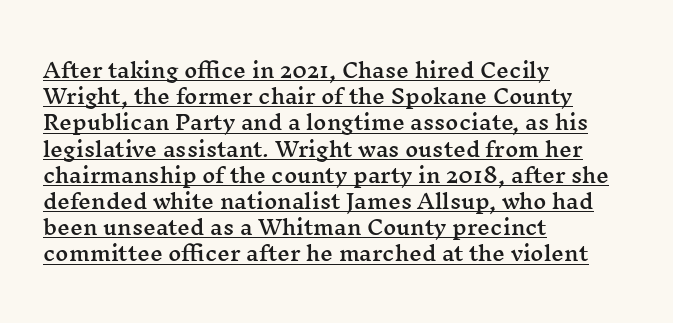
Q: Is the text italic (slanted)? A: No, it is upright.
Q: Is the text underlined? A: Yes.
Q: How is the paragraph aligned? A: Left-aligned.
Q: Is the spacing between letters normal or unusually wide? A: Normal.
Q: Is the spacing between lines tight, normal or loose? A: Normal.
